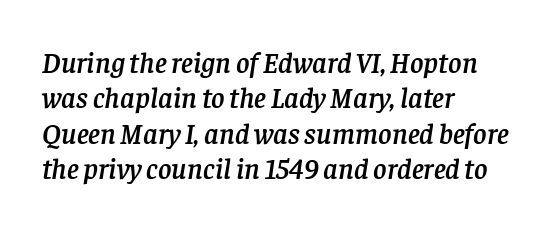
{"serif": "yes", "italic": "yes", "lean": "right", "slant_degrees": 8, "width": "normal", "stroke_contrast": "low", "x_height": "large", "monospaced": "no", "underline": "no", "align": "left", "line_spacing_ratio": 1.22, "letter_spacing": "normal", "letter_spacing_em": 0.0, "glyph_px": 29}
